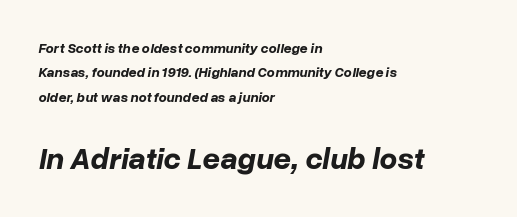
Q: Is the text bold? A: Yes.
Q: Is the text italic (slanted)? A: Yes, it leans right by about 10 degrees.
Q: Is the text underlined? A: No.
Q: How is the paragraph aligned? A: Left-aligned.
Q: Is the spacing between letters normal or unusually wide? A: Normal.
Q: Which block of text is set in a larger size, the first (top) or the second (bottom)? A: The second (bottom) one.
Q: Width (condensed, normal, or wide)? A: Normal.
Q: Stroke contrast? A: Low.
Q: x-height? A: Medium.
Q: Monospaced? A: No.
